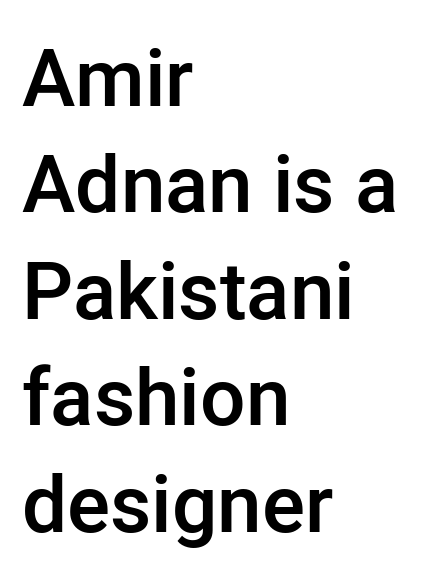
{"serif": "no", "italic": "no", "bold": "semi", "weight": "semibold", "width": "normal", "stroke_contrast": "low", "x_height": "medium", "monospaced": "no", "underline": "no", "align": "left", "line_spacing": "normal", "line_spacing_ratio": 1.33, "letter_spacing": "normal", "letter_spacing_em": 0.0, "glyph_px": 80}
